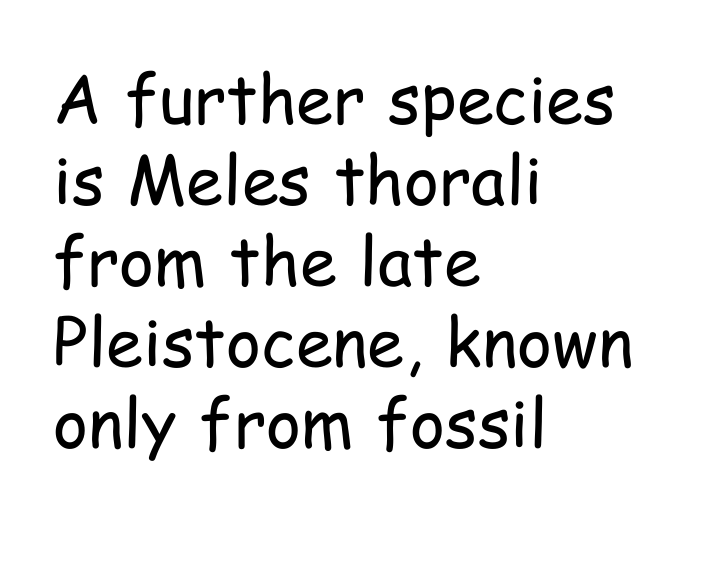
The image shows 67 px regular-weight, condensed sans-serif type, upright; set left-aligned, line spacing 1.21x, normal letter spacing, not underlined; low stroke contrast and a medium x-height.
